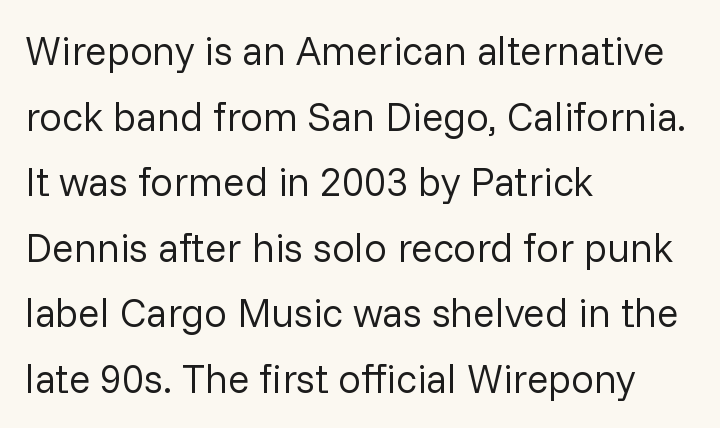
The image shows 40 px regular-weight sans-serif type, upright; set left-aligned, normal line spacing (1.64x), normal letter spacing, not underlined; low stroke contrast and a medium x-height.
